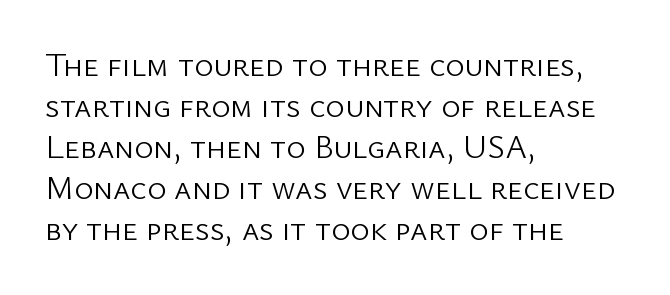
The image shows 33 px light sans-serif type, upright; set left-aligned, line spacing 1.24x, normal letter spacing, not underlined; low stroke contrast and a medium x-height.
